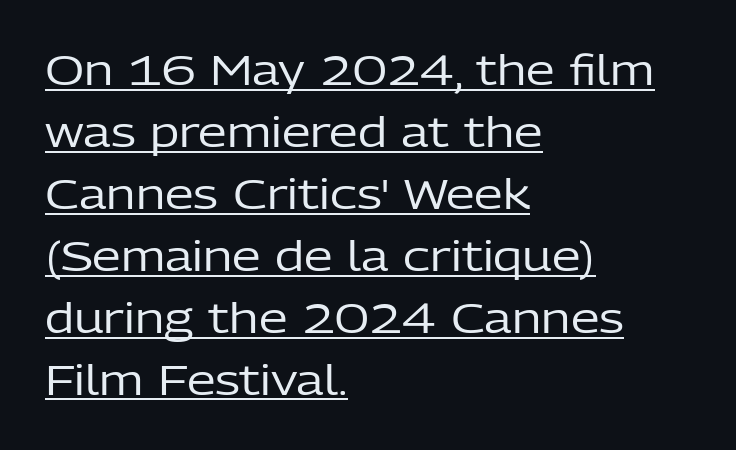
The image shows 41 px regular-weight sans-serif type, upright; set left-aligned, normal line spacing (1.51x), normal letter spacing, underlined; low stroke contrast and a medium x-height.
